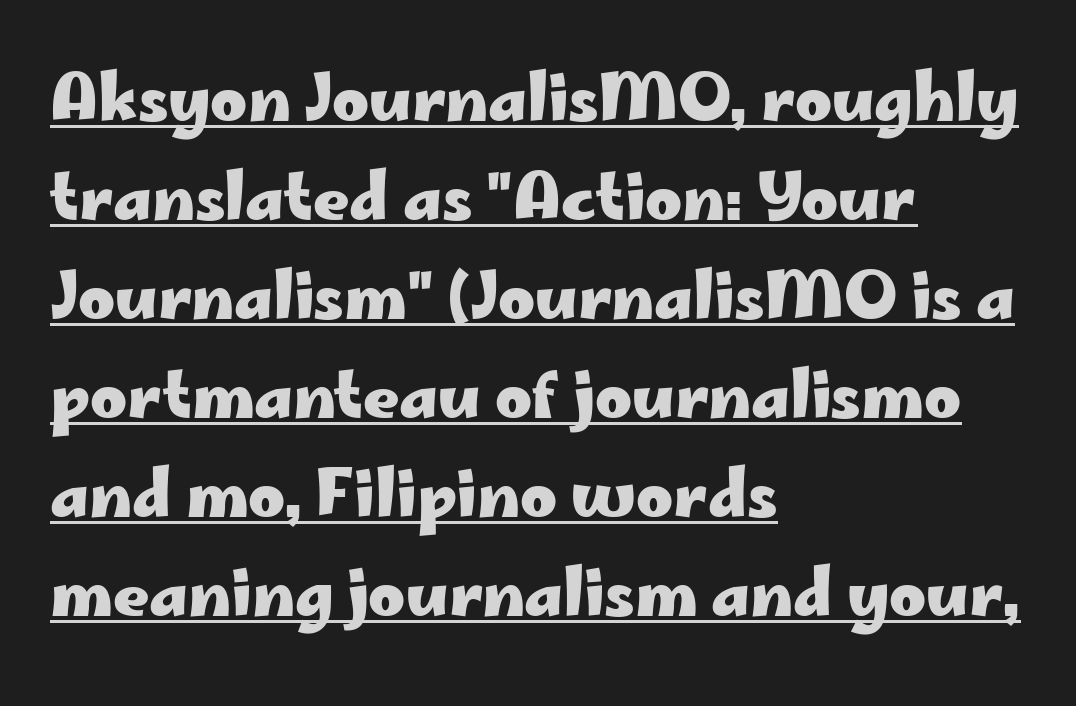
{"serif": "no", "italic": "no", "bold": "yes", "weight": "heavy", "width": "wide", "stroke_contrast": "low", "x_height": "small", "monospaced": "no", "underline": "yes", "align": "left", "line_spacing": "normal", "line_spacing_ratio": 1.57, "letter_spacing": "normal", "letter_spacing_em": 0.0, "glyph_px": 63}
